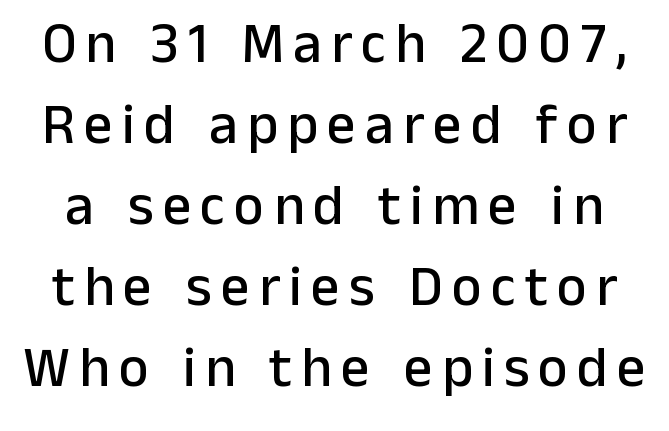
Do the letters lean? They stand straight. Letters rest on an invisible, unmarked baseline. In terms of letterform style, serifs are entirely absent. Leading: standard. This sample has the flowing, uneven cadence of proportional lettering.
